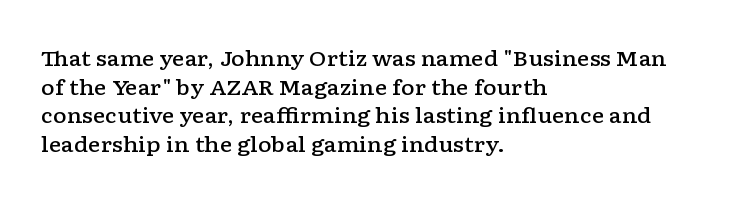
Q: Is the text bold? A: Semi-bold.
Q: Is the text italic (slanted)? A: No, it is upright.
Q: Is the text underlined? A: No.
Q: How is the paragraph aligned? A: Left-aligned.
Q: Is the spacing between letters normal or unusually wide? A: Normal.
Q: Is the spacing between lines tight, normal or loose? A: Normal.
